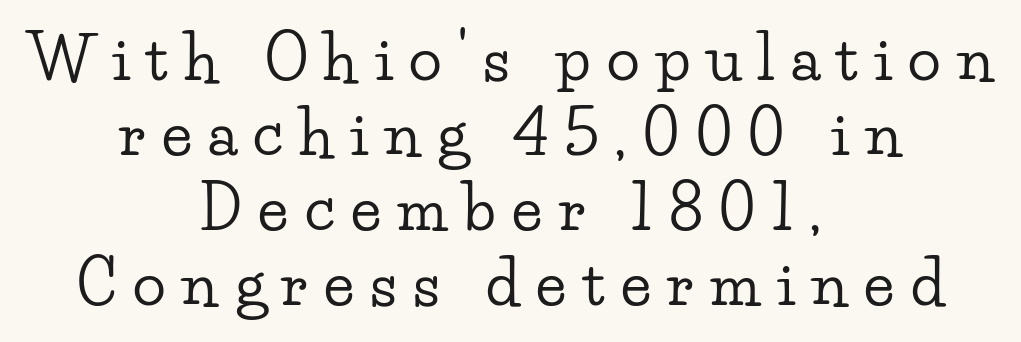
The image shows 61 px wide serif type, upright; set centered, line spacing 1.23x, unusually wide letter spacing (+0.27 em), not underlined; low stroke contrast and a small x-height.
